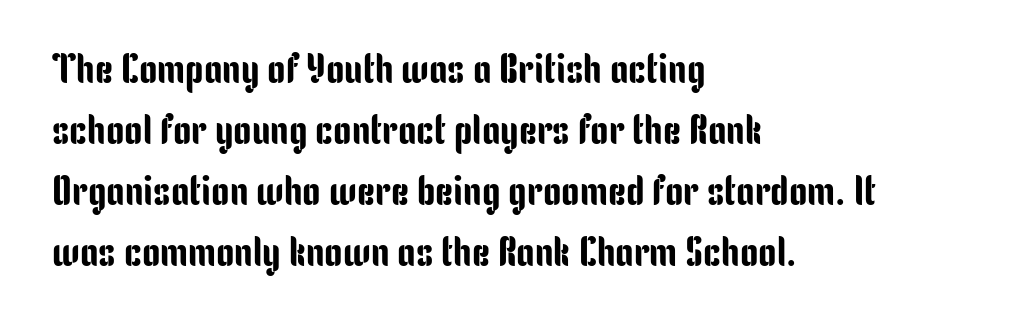
{"serif": "no", "italic": "no", "width": "condensed", "stroke_contrast": "low", "x_height": "medium", "monospaced": "no", "underline": "no", "align": "left", "line_spacing": "normal", "line_spacing_ratio": 1.49, "letter_spacing": "normal", "letter_spacing_em": 0.0, "glyph_px": 41}
